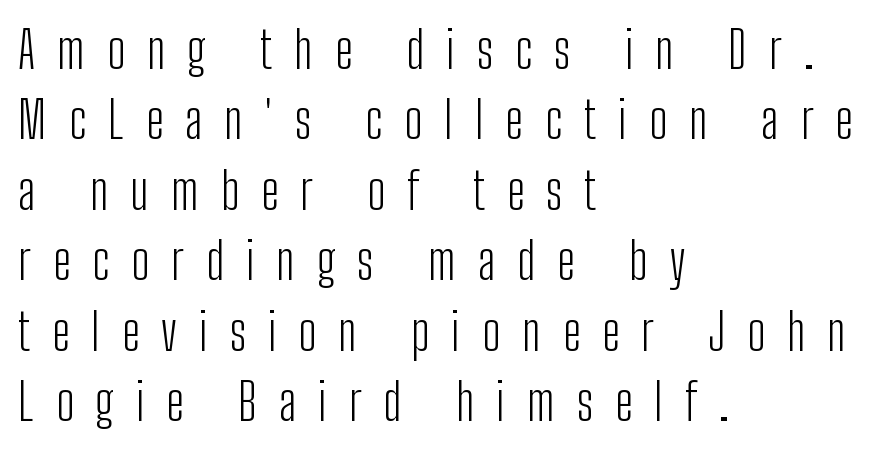
{"serif": "no", "italic": "no", "bold": "no", "weight": "light", "width": "condensed", "stroke_contrast": "low", "x_height": "medium", "monospaced": "no", "underline": "no", "align": "left", "line_spacing": "normal", "line_spacing_ratio": 1.38, "letter_spacing": "wide", "letter_spacing_em": 0.43, "glyph_px": 51}
